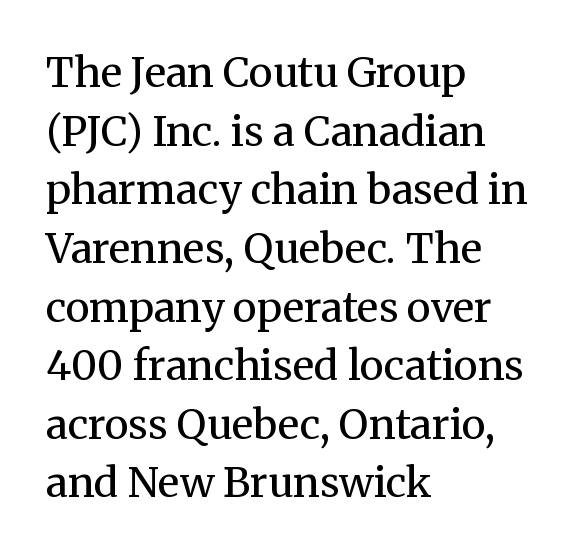
Q: Is the text bold? A: No.
Q: Is the text italic (slanted)? A: No, it is upright.
Q: Is the typeface a serif or a sans-serif typeface? A: Serif.
Q: Is the text underlined? A: No.
Q: How is the paragraph aligned? A: Left-aligned.
Q: Is the spacing between letters normal or unusually wide? A: Normal.
Q: Is the spacing between lines tight, normal or loose? A: Normal.
Q: Width (condensed, normal, or wide)? A: Normal.
Q: Stroke contrast? A: Medium.
Q: x-height? A: Medium.
Q: Monospaced? A: No.
